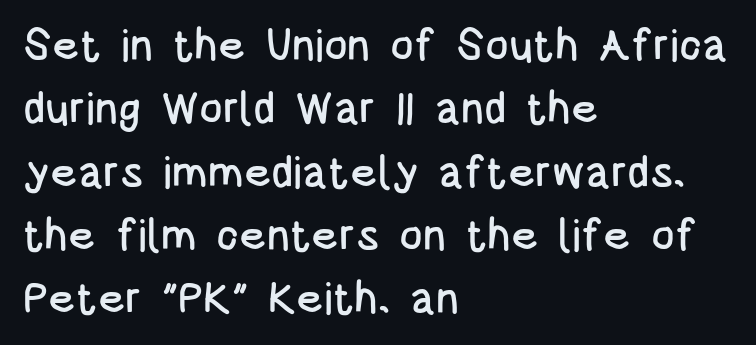
Q: Is the text italic (slanted)? A: No, it is upright.
Q: Is the typeface a serif or a sans-serif typeface? A: Sans-serif.
Q: Is the text underlined? A: No.
Q: How is the paragraph aligned? A: Left-aligned.
Q: Is the spacing between letters normal or unusually wide? A: Normal.
Q: Is the spacing between lines tight, normal or loose? A: Normal.
Q: Width (condensed, normal, or wide)? A: Condensed.
Q: Stroke contrast? A: Low.
Q: x-height? A: Large.
Q: Monospaced? A: No.
